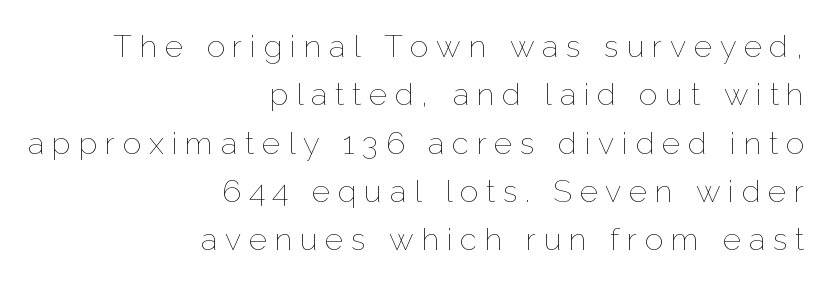
The image shows 31 px thin type, upright; set right-aligned, normal line spacing (1.56x), unusually wide letter spacing (+0.25 em), not underlined; low stroke contrast and a medium x-height.
